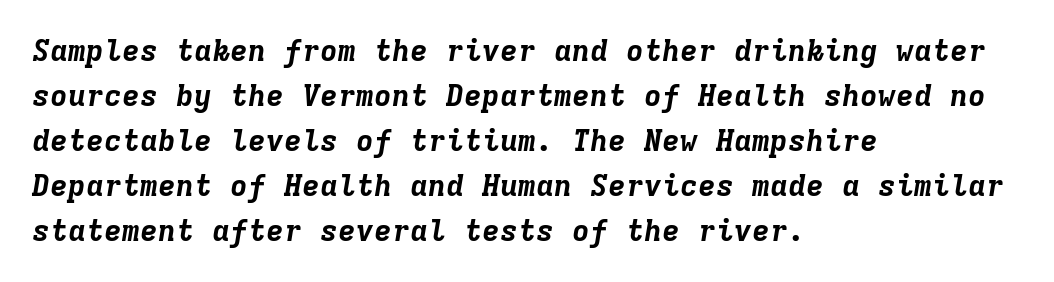
{"italic": "yes", "lean": "right", "slant_degrees": 9, "bold": "yes", "weight": "bold", "width": "normal", "stroke_contrast": "low", "x_height": "medium", "monospaced": "yes", "underline": "no", "align": "left", "line_spacing": "normal", "line_spacing_ratio": 1.5, "letter_spacing": "normal", "letter_spacing_em": 0.0, "glyph_px": 30}
